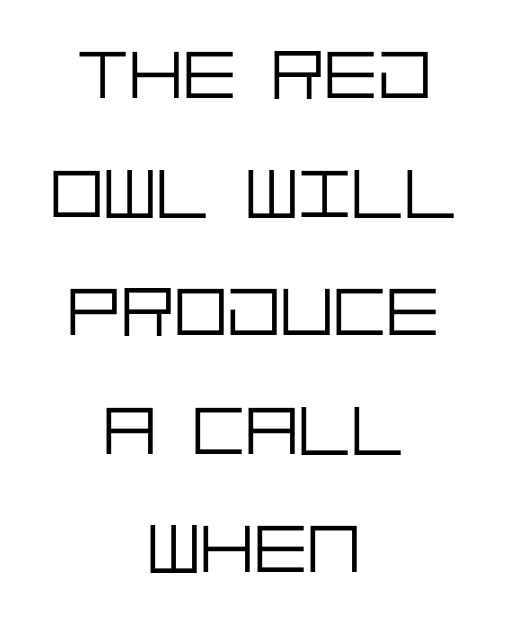
A typesetter would call this leading conventional body-copy spacing. Letters rest on an invisible, unmarked baseline. Italic? Not at all — the glyphs are vertical. This is not heavy type; no bold has been used.
